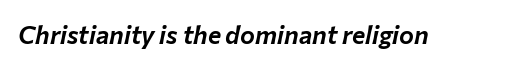
What stands out about the letter spacing? Nothing — it is the standard amount. It's the slanting kind of type. Glance below the letters and you will spot only blank space.
